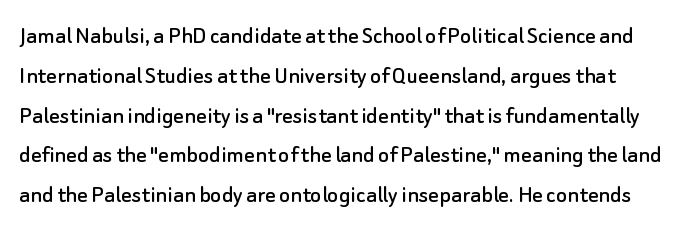
Nope, not italic — everything's standing straight. Each new line begins a customary step beneath the previous one. The strip under each line holds only bare page. Characters follow at the spacing the type designer built in.
